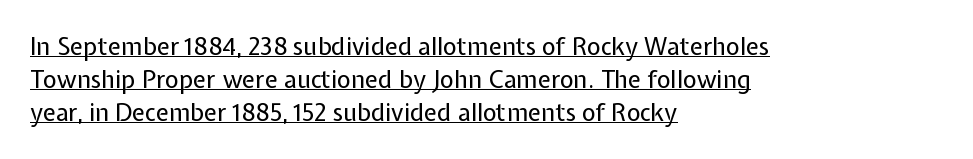
The image shows 24 px text type, upright; set left-aligned, normal line spacing (1.37x), normal letter spacing, underlined.
